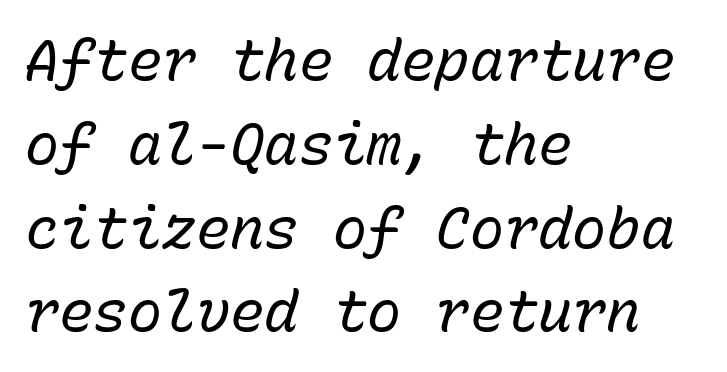
Q: Is the text bold? A: No.
Q: Is the text italic (slanted)? A: Yes, it leans right by about 15 degrees.
Q: Is the text underlined? A: No.
Q: How is the paragraph aligned? A: Left-aligned.
Q: Is the spacing between letters normal or unusually wide? A: Normal.
Q: Is the spacing between lines tight, normal or loose? A: Normal.
Q: Width (condensed, normal, or wide)? A: Normal.
Q: Stroke contrast? A: Low.
Q: x-height? A: Medium.
Q: Monospaced? A: Yes.
